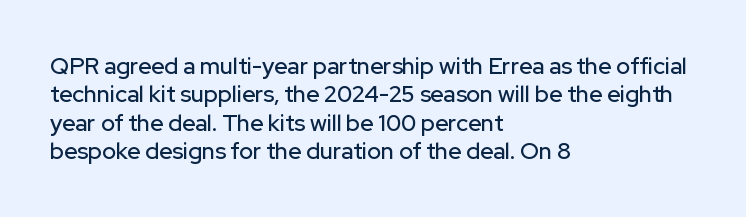
Q: Is the text italic (slanted)? A: No, it is upright.
Q: Is the text underlined? A: No.
Q: How is the paragraph aligned? A: Left-aligned.
Q: Is the spacing between letters normal or unusually wide? A: Normal.
